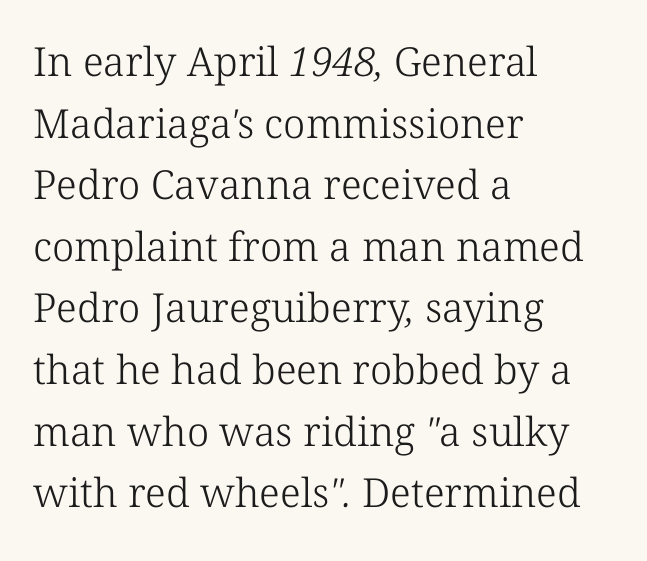
Q: Is the text bold? A: No.
Q: Is the typeface a serif or a sans-serif typeface? A: Serif.
Q: Is the text underlined? A: No.
Q: How is the paragraph aligned? A: Left-aligned.
Q: Is the spacing between letters normal or unusually wide? A: Normal.
Q: Is the spacing between lines tight, normal or loose? A: Normal.
Q: Width (condensed, normal, or wide)? A: Normal.
Q: Stroke contrast? A: Low.
Q: x-height? A: Medium.
Q: Monospaced? A: No.
